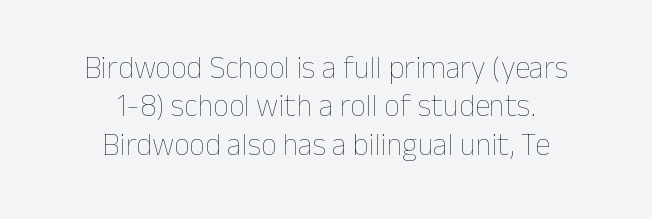
Q: Is the text bold? A: No.
Q: Is the text italic (slanted)? A: No, it is upright.
Q: Is the text underlined? A: No.
Q: How is the paragraph aligned? A: Centered.
Q: Is the spacing between letters normal or unusually wide? A: Normal.
Q: Width (condensed, normal, or wide)? A: Normal.
Q: Stroke contrast? A: Low.
Q: x-height? A: Medium.
Q: Monospaced? A: No.
